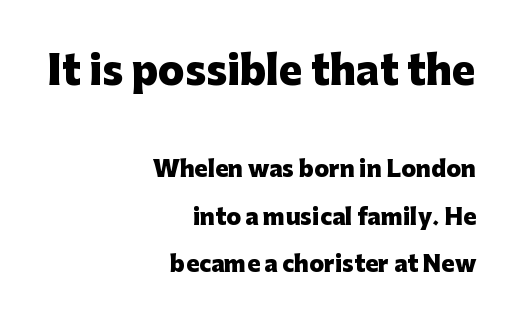
Clear beneath every line of the passage. This is heavy type, rendered in bold. Unlike italic type, these characters show no tilt at all. This rendering uses right alignment, leaving the left contour irregular.
